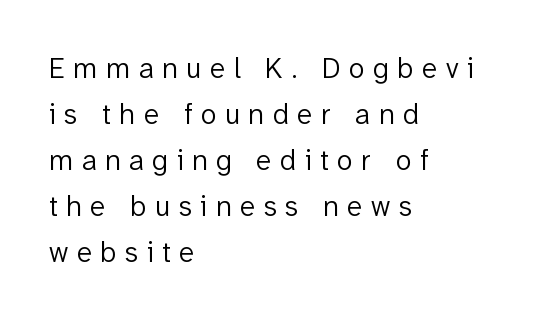
Note the varied advance widths — an 'i' is clearly narrower than an 'm'. Italic: no, the glyphs are upright roman. The characters display no serif detailing; their extremities are plain. Beneath every word, the page is bare. The lines in this sample share a left origin and differ only in where they stop.
